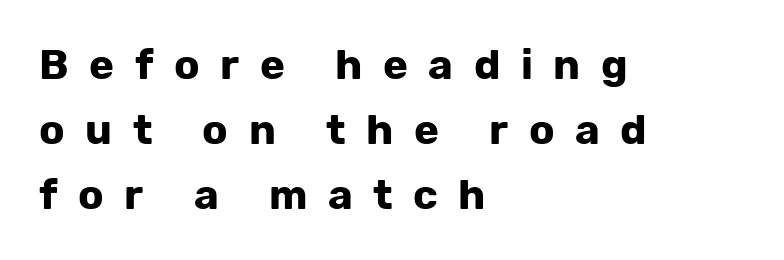
Loose tracking; the words dissolve into strings of separated letters. Summary of weight: heavy, a full bold. In terms of leading, this rendering sits right in the middle. Quick note: not italic, upright. Think of a printed novel: that variable character pitch is what you see here. Descenders hang freely into open space.
